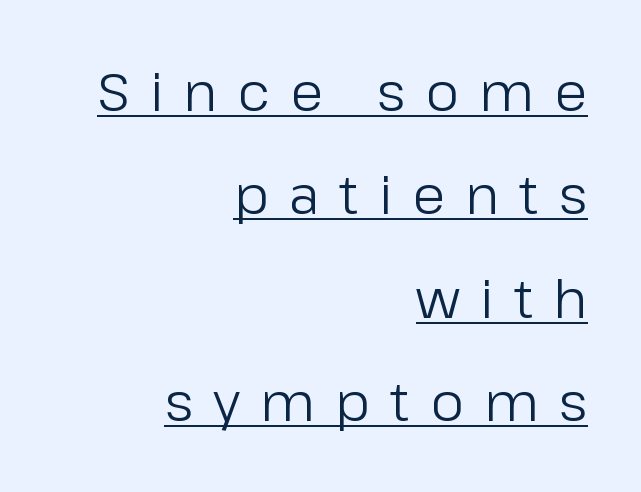
The image shows 53 px regular-weight sans-serif type, upright; set right-aligned, loose line spacing (1.95x), unusually wide letter spacing (+0.38 em), underlined; low stroke contrast and a medium x-height.
